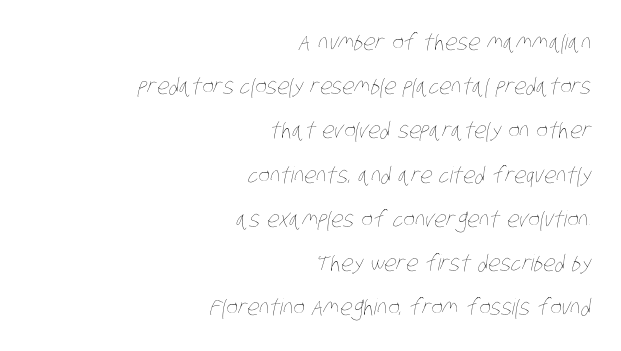
{"bold": "no", "underline": "no", "align": "right", "line_spacing": "loose", "line_spacing_ratio": 2.01, "letter_spacing": "normal", "letter_spacing_em": 0.0, "glyph_px": 22}
